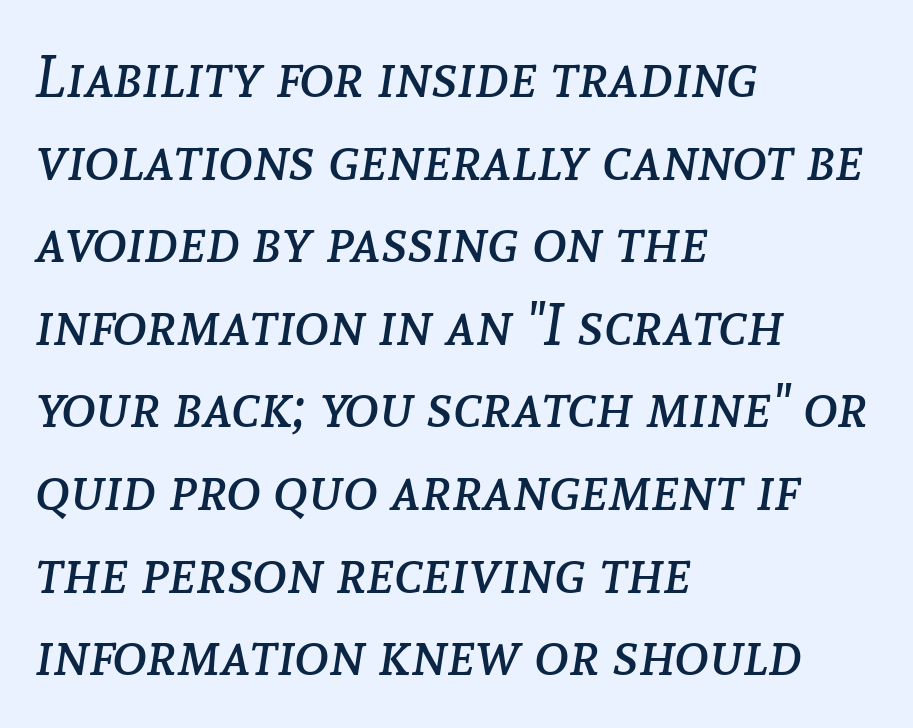
Q: Is the text bold? A: No.
Q: Is the text italic (slanted)? A: Yes, it leans right by about 8 degrees.
Q: Is the text underlined? A: No.
Q: How is the paragraph aligned? A: Left-aligned.
Q: Is the spacing between letters normal or unusually wide? A: Normal.
Q: Is the spacing between lines tight, normal or loose? A: Normal.
Q: Width (condensed, normal, or wide)? A: Normal.
Q: Stroke contrast? A: Low.
Q: x-height? A: Medium.
Q: Monospaced? A: No.
